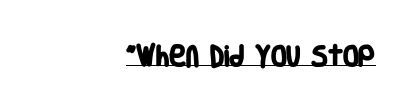
{"bold": "yes", "underline": "yes", "align": "right", "letter_spacing": "normal", "letter_spacing_em": 0.0, "glyph_px": 23}
